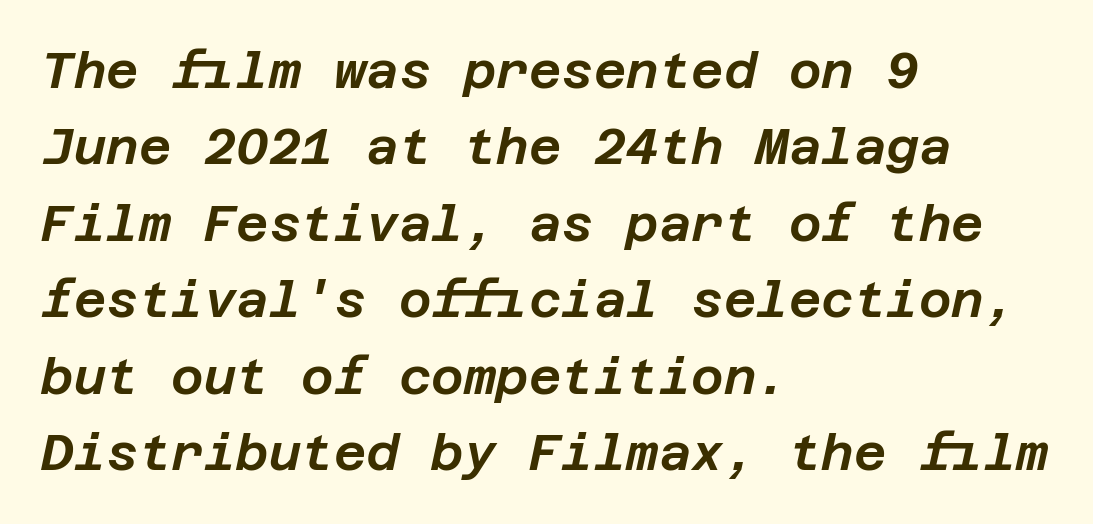
No word sits above an underline. Does the leading feel generous? No, just average. A student would call this left alignment; a typographer would say flush left, rag right. Tracking value appears to be zero — textbook default spacing. Tall strokes in this sample are angled rather than plumb.
